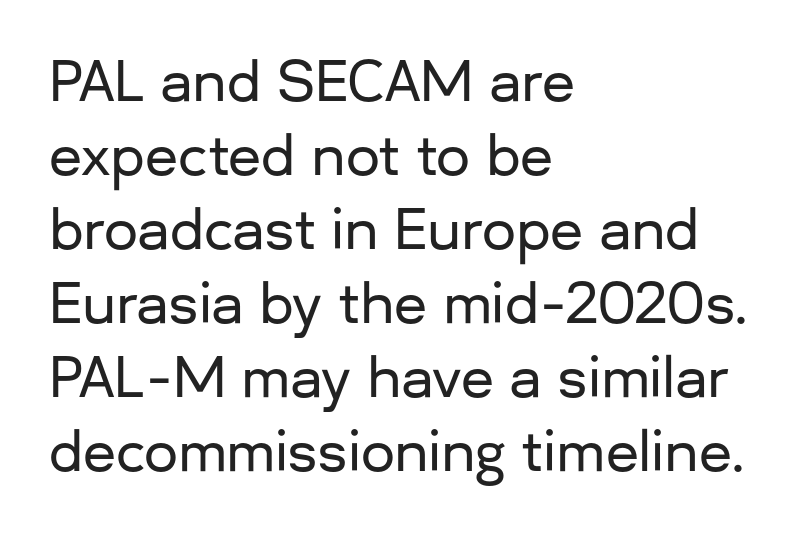
The image shows 54 px sans-serif type, upright; set left-aligned, normal line spacing (1.37x), normal letter spacing, not underlined; low stroke contrast and a medium x-height.
